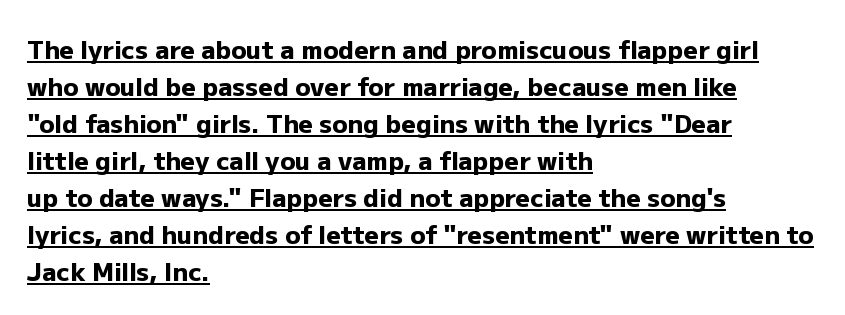
{"italic": "no", "bold": "yes", "underline": "yes", "align": "left", "line_spacing": "normal", "line_spacing_ratio": 1.48, "letter_spacing": "normal", "letter_spacing_em": 0.0, "glyph_px": 25}
